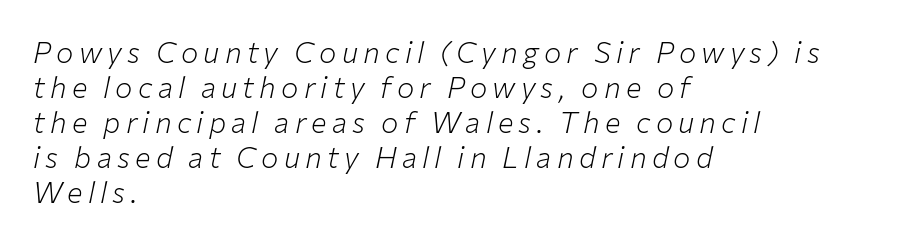
{"italic": "yes", "lean": "right", "slant_degrees": 12, "bold": "no", "weight": "light", "width": "normal", "stroke_contrast": "low", "x_height": "medium", "monospaced": "no", "underline": "no", "align": "left", "line_spacing_ratio": 1.21, "glyph_px": 29}
